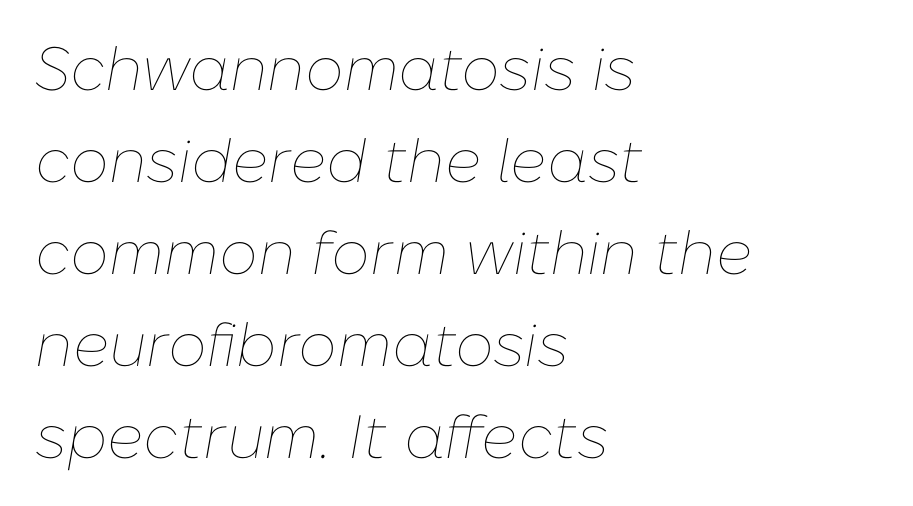
Q: Is the text bold? A: No.
Q: Is the text italic (slanted)? A: Yes, it leans right by about 10 degrees.
Q: Is the text underlined? A: No.
Q: How is the paragraph aligned? A: Left-aligned.
Q: Is the spacing between letters normal or unusually wide? A: Normal.
Q: Is the spacing between lines tight, normal or loose? A: Normal.
Q: Width (condensed, normal, or wide)? A: Normal.
Q: Stroke contrast? A: Low.
Q: x-height? A: Medium.
Q: Monospaced? A: No.
